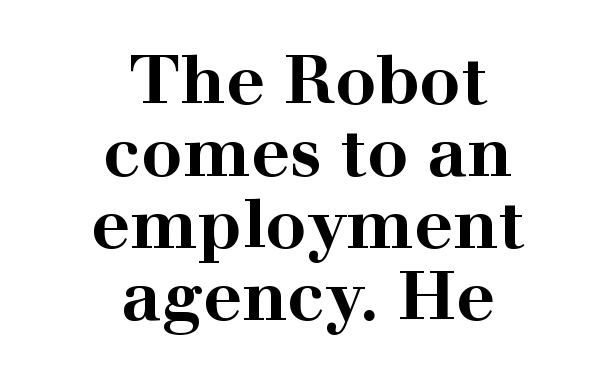
Character widths vary here, with narrow letters taking less room than wide ones. A dark, heavy texture on the line: the type is bold. The rendering shows small feet on the letterforms — a serif design. The text block is weighted toward neither margin, spreading evenly from the middle. This rendering leaves character spacing at its baseline value.
